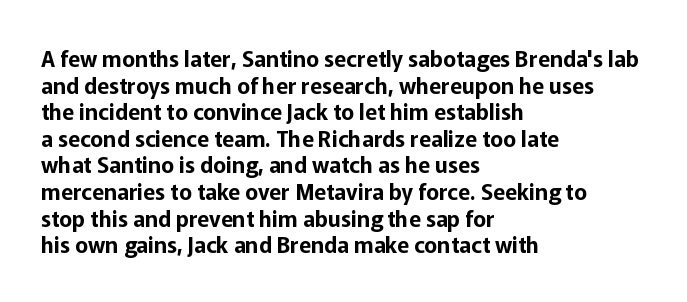
{"italic": "no", "underline": "no", "align": "left", "line_spacing_ratio": 1.21, "letter_spacing": "normal", "letter_spacing_em": 0.0, "glyph_px": 22}
